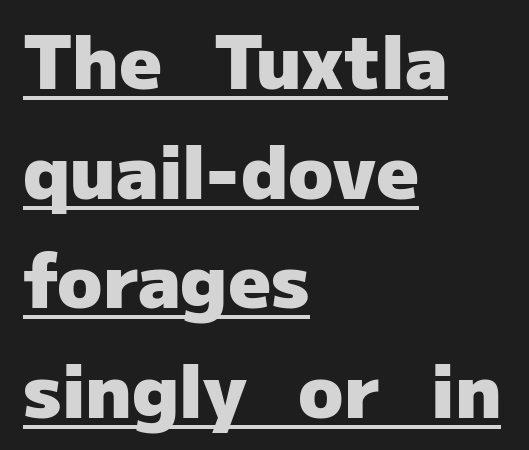
{"serif": "no", "italic": "no", "bold": "yes", "weight": "heavy", "width": "normal", "stroke_contrast": "low", "x_height": "medium", "monospaced": "no", "underline": "yes", "align": "left", "line_spacing": "normal", "line_spacing_ratio": 1.48, "letter_spacing": "normal", "letter_spacing_em": 0.0, "glyph_px": 74}
